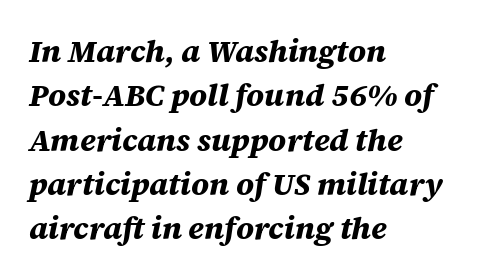
The image shows 31 px bold type, italic (leaning right); set left-aligned, normal line spacing (1.43x), normal letter spacing, not underlined; medium stroke contrast and a large x-height.
